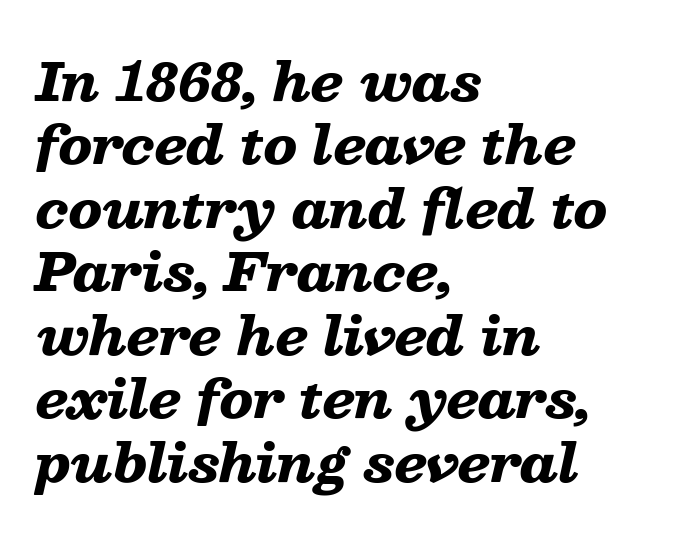
Q: Is the text bold? A: Yes.
Q: Is the text italic (slanted)? A: Yes, it leans right by about 13 degrees.
Q: Is the text underlined? A: No.
Q: How is the paragraph aligned? A: Left-aligned.
Q: Is the spacing between letters normal or unusually wide? A: Normal.
Q: Width (condensed, normal, or wide)? A: Wide.
Q: Stroke contrast? A: Low.
Q: x-height? A: Medium.
Q: Monospaced? A: No.
